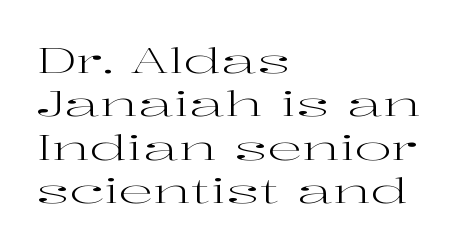
{"serif": "yes", "italic": "no", "bold": "no", "weight": "regular", "width": "wide", "stroke_contrast": "high", "x_height": "medium", "monospaced": "no", "underline": "no", "align": "left", "line_spacing_ratio": 1.24, "letter_spacing": "normal", "letter_spacing_em": 0.0, "glyph_px": 35}
